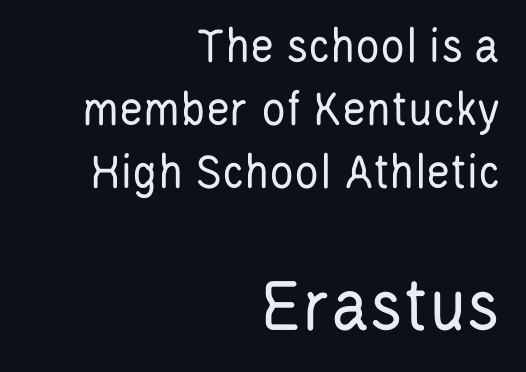
Q: Is the text bold? A: No.
Q: Is the text italic (slanted)? A: No, it is upright.
Q: Is the typeface a serif or a sans-serif typeface? A: Sans-serif.
Q: Is the text underlined? A: No.
Q: How is the paragraph aligned? A: Right-aligned.
Q: Is the spacing between letters normal or unusually wide? A: Normal.
Q: Which block of text is set in a larger size, the first (top) or the second (bottom)? A: The second (bottom) one.
Q: Width (condensed, normal, or wide)? A: Condensed.
Q: Stroke contrast? A: Low.
Q: x-height? A: Large.
Q: Monospaced? A: No.
